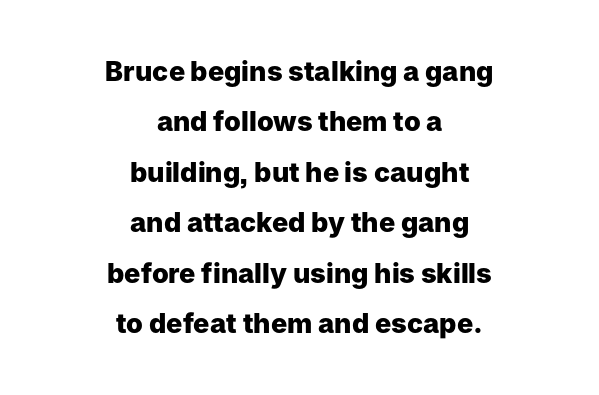
Q: Is the text bold? A: Yes.
Q: Is the text italic (slanted)? A: No, it is upright.
Q: Is the text underlined? A: No.
Q: How is the paragraph aligned? A: Centered.
Q: Is the spacing between letters normal or unusually wide? A: Normal.
